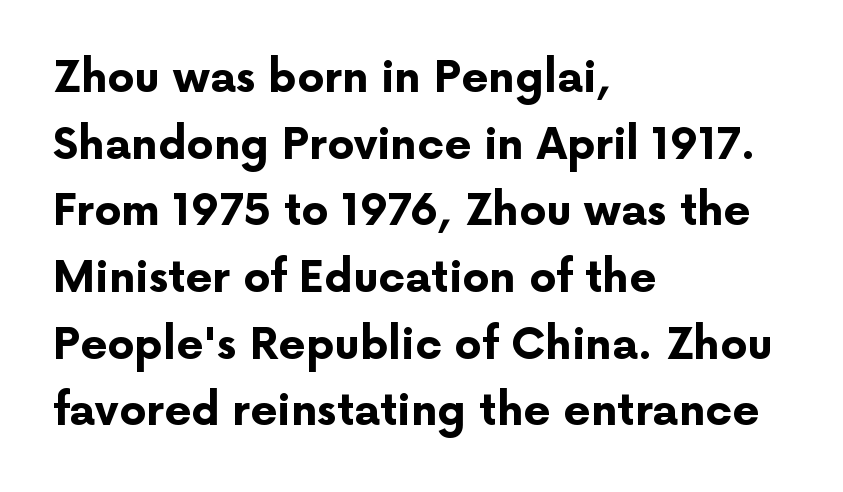
Q: Is the text bold? A: Yes.
Q: Is the text italic (slanted)? A: No, it is upright.
Q: Is the typeface a serif or a sans-serif typeface? A: Sans-serif.
Q: Is the text underlined? A: No.
Q: How is the paragraph aligned? A: Left-aligned.
Q: Is the spacing between letters normal or unusually wide? A: Normal.
Q: Is the spacing between lines tight, normal or loose? A: Normal.
Q: Width (condensed, normal, or wide)? A: Normal.
Q: Stroke contrast? A: Low.
Q: x-height? A: Medium.
Q: Monospaced? A: No.
